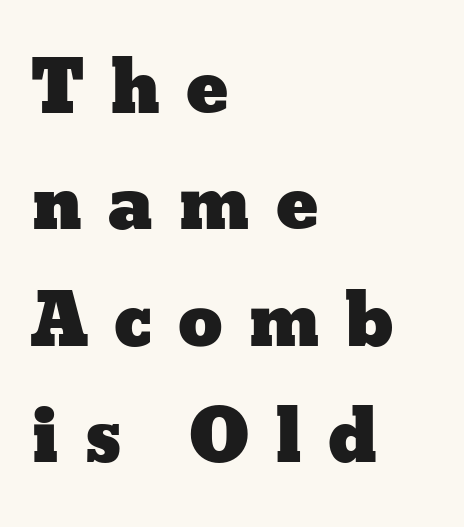
The image shows 71 px wide type, upright; set left-aligned, normal line spacing (1.64x), unusually wide letter spacing (+0.36 em), not underlined; low stroke contrast and a medium x-height.
